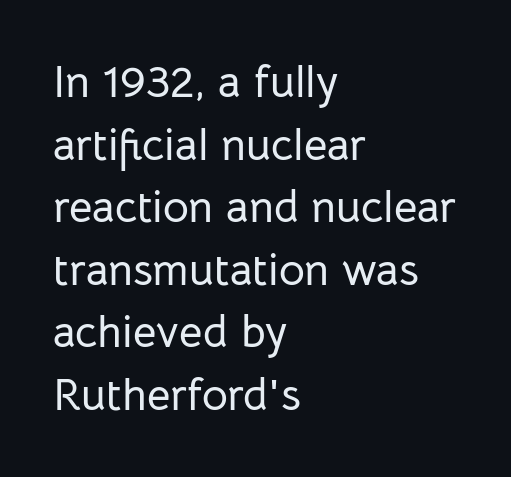
The image shows 45 px sans-serif type, upright; set left-aligned, normal line spacing (1.39x), normal letter spacing, not underlined; low stroke contrast and a medium x-height.
